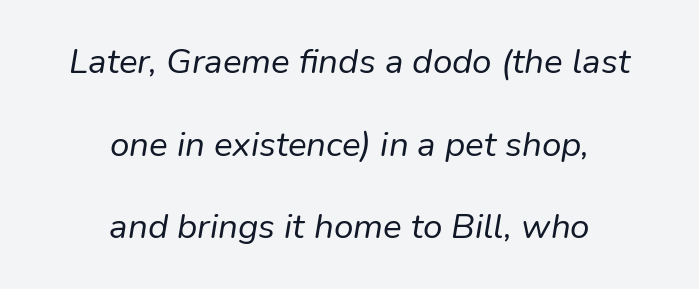
The image shows 35 px regular-weight type, italic (leaning right); set centered, loose line spacing (2.36x), normal letter spacing, not underlined; low stroke contrast and a medium x-height.
